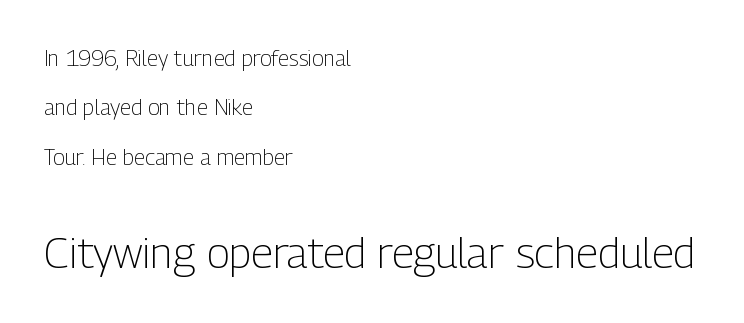
Q: Is the text bold? A: No.
Q: Is the text italic (slanted)? A: No, it is upright.
Q: Is the typeface a serif or a sans-serif typeface? A: Sans-serif.
Q: Is the text underlined? A: No.
Q: How is the paragraph aligned? A: Left-aligned.
Q: Is the spacing between letters normal or unusually wide? A: Normal.
Q: Is the spacing between lines tight, normal or loose? A: Loose.
Q: Which block of text is set in a larger size, the first (top) or the second (bottom)? A: The second (bottom) one.
Q: Width (condensed, normal, or wide)? A: Condensed.
Q: Stroke contrast? A: Low.
Q: x-height? A: Medium.
Q: Monospaced? A: No.
